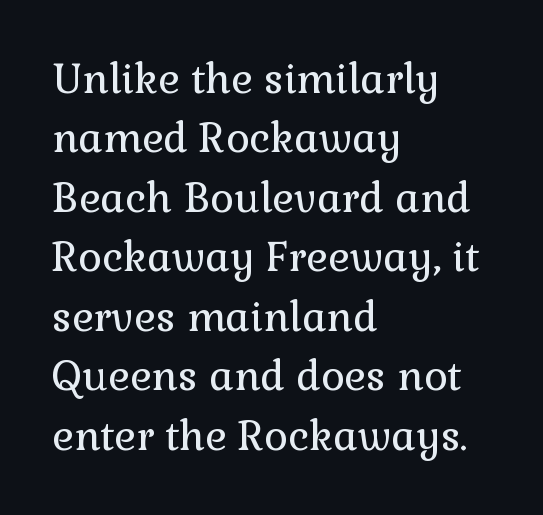
Q: Is the text bold? A: No.
Q: Is the text italic (slanted)? A: No, it is upright.
Q: Is the typeface a serif or a sans-serif typeface? A: Serif.
Q: Is the text underlined? A: No.
Q: How is the paragraph aligned? A: Left-aligned.
Q: Is the spacing between letters normal or unusually wide? A: Normal.
Q: Is the spacing between lines tight, normal or loose? A: Normal.
Q: Width (condensed, normal, or wide)? A: Normal.
Q: Stroke contrast? A: Low.
Q: x-height? A: Medium.
Q: Monospaced? A: No.
